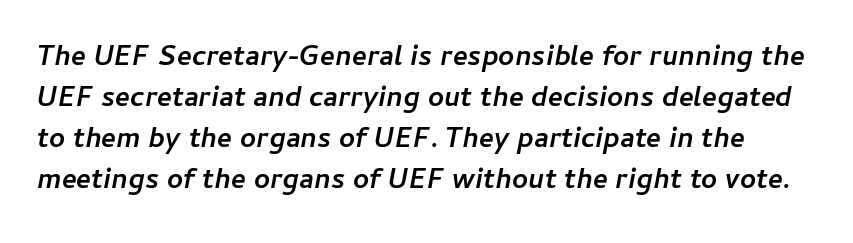
{"italic": "yes", "lean": "right", "slant_degrees": 11, "bold": "yes", "weight": "semibold", "width": "normal", "stroke_contrast": "low", "x_height": "medium", "monospaced": "no", "underline": "no", "line_spacing": "normal", "line_spacing_ratio": 1.46, "letter_spacing": "normal", "letter_spacing_em": 0.0, "glyph_px": 28}
